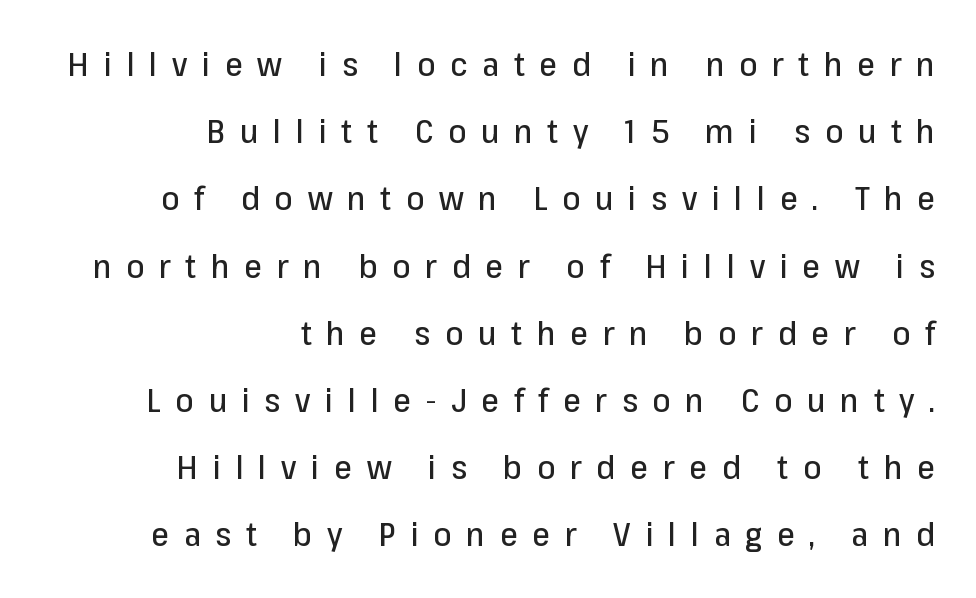
{"serif": "no", "italic": "no", "width": "normal", "stroke_contrast": "low", "x_height": "medium", "monospaced": "no", "underline": "no", "align": "right", "line_spacing": "loose", "line_spacing_ratio": 2.1, "letter_spacing": "wide", "letter_spacing_em": 0.46, "glyph_px": 32}
